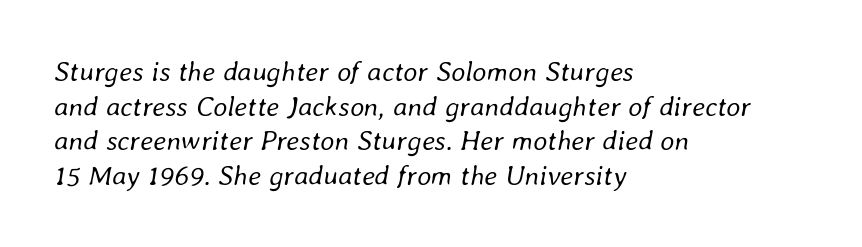
The image shows 28 px regular-weight type, italic (leaning right); set left-aligned, line spacing 1.24x, normal letter spacing, not underlined; low stroke contrast and a medium x-height.
